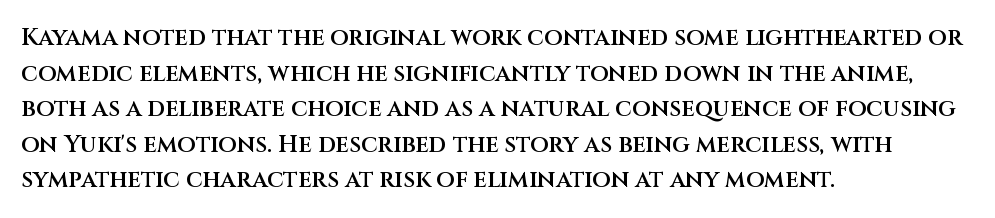
The image shows 24 px text type, upright; set left-aligned, normal line spacing (1.48x), normal letter spacing, not underlined.
